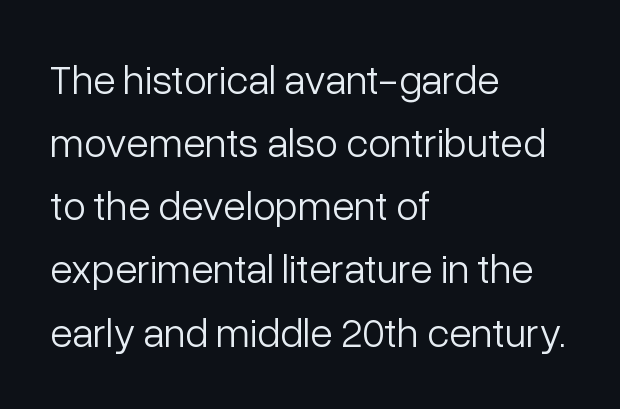
The image shows 41 px light sans-serif type, upright; set left-aligned, normal line spacing (1.54x), normal letter spacing, not underlined; low stroke contrast and a medium x-height.
